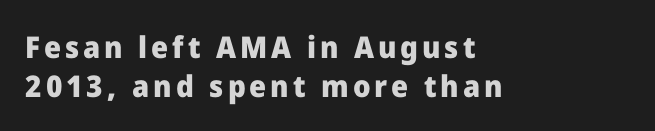
Does the leading feel generous? No, just average. On the weight axis this lands at bold, roughly 700. Is there any slant? The stems are plumb. Alignment: flush left. The rendering uses natural spacing where letterforms have individual widths. This sample uses a sans-serif face.
